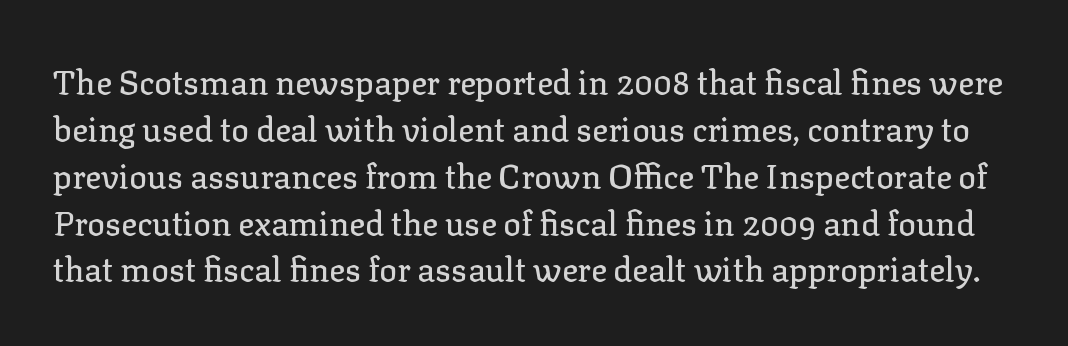
{"serif": "yes", "italic": "no", "width": "normal", "stroke_contrast": "low", "x_height": "medium", "monospaced": "no", "underline": "no", "line_spacing": "normal", "line_spacing_ratio": 1.42, "letter_spacing": "normal", "letter_spacing_em": 0.0, "glyph_px": 33}
